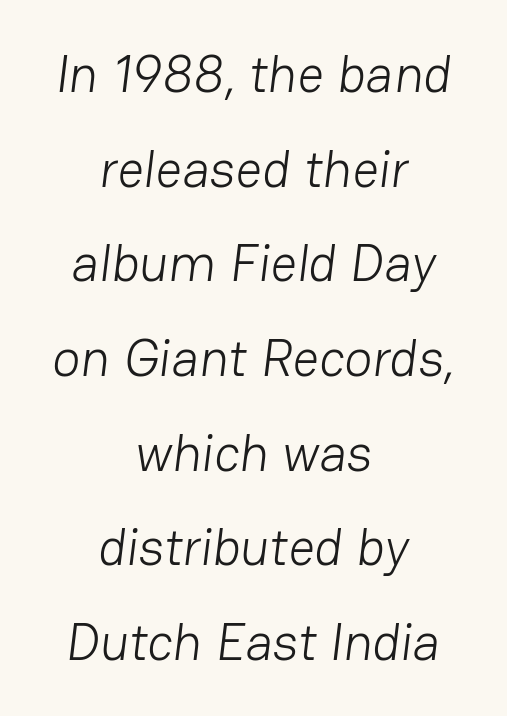
No letter is thick-stroked: the sample isn't bold. A typesetter would label this face a sans. Compared with a flush-left layout, this one balances lines on the center instead. The type is set solid horizontally, with unmodified tracking. Decoration check: the copy has no underline. The rendering uses natural spacing where letterforms have individual widths.
